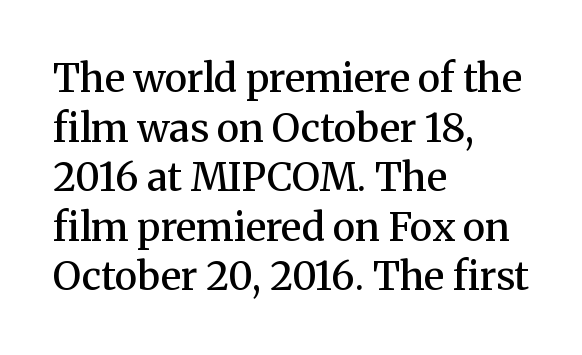
Is the letter spacing exaggerated? No — it looks like the ordinary default. Layout note: lines flush left. Quick note: interline space is typical. The baseline area is clear. Is this a sans? No — the strokes have serifs.
